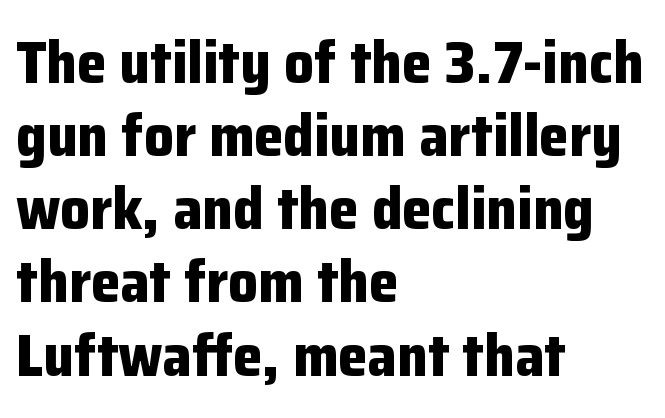
The zone under the glyphs is completely vacant. The font's upright variant was chosen for this text. The paragraph shown leans on its left margin. Unlike a traditional serif, this face leaves its strokes unadorned.
